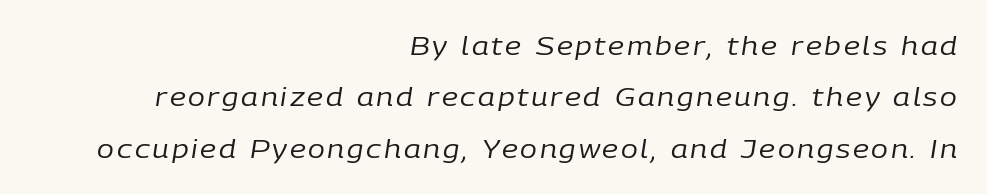
Q: Is the text bold? A: No.
Q: Is the text italic (slanted)? A: Yes, it leans right by about 9 degrees.
Q: Is the text underlined? A: No.
Q: How is the paragraph aligned? A: Right-aligned.
Q: Is the spacing between lines tight, normal or loose? A: Loose.
